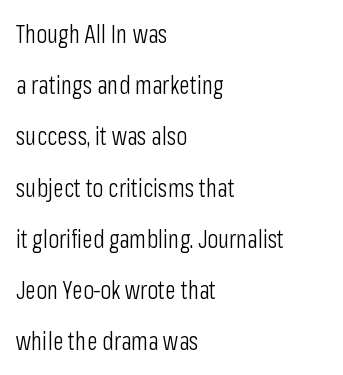
Ink coverage per letter is moderate at most. This rendering leaves character spacing at its baseline value. A clean baseline with only descenders dipping below it. Layout note: lines flush left. The block of text is sparse from top to bottom, with ample space between rows.
